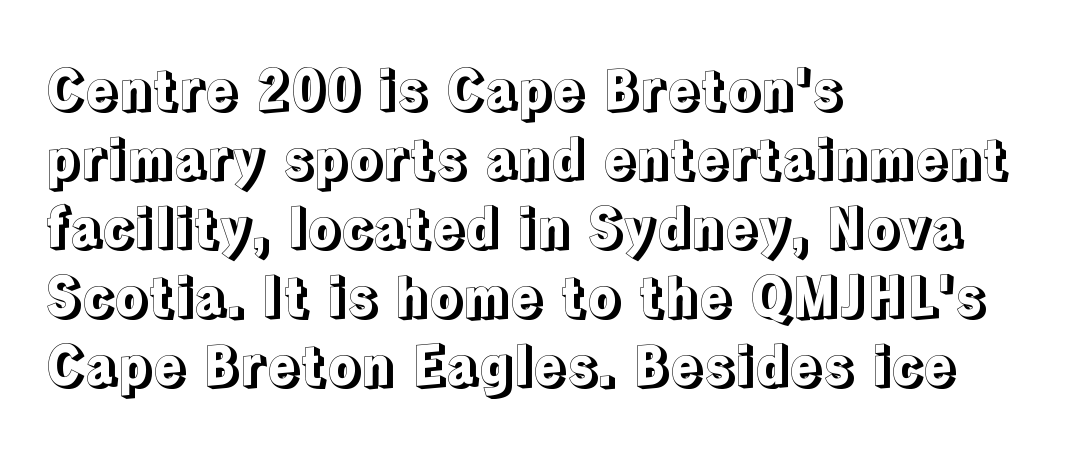
Q: Is the text italic (slanted)? A: No, it is upright.
Q: Is the text underlined? A: No.
Q: How is the paragraph aligned? A: Left-aligned.
Q: Is the spacing between letters normal or unusually wide? A: Normal.
Q: Is the spacing between lines tight, normal or loose? A: Normal.
Q: Width (condensed, normal, or wide)? A: Normal.
Q: x-height? A: Medium.
Q: Monospaced? A: No.
